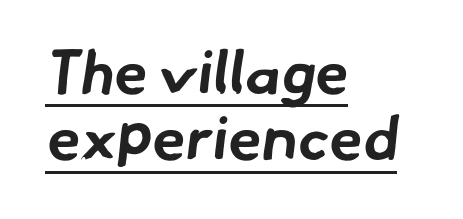
Q: Is the text bold? A: Yes.
Q: Is the typeface a serif or a sans-serif typeface? A: Sans-serif.
Q: Is the text underlined? A: Yes.
Q: How is the paragraph aligned? A: Left-aligned.
Q: Is the spacing between letters normal or unusually wide? A: Normal.
Q: Is the spacing between lines tight, normal or loose? A: Tight.
Q: Width (condensed, normal, or wide)? A: Normal.
Q: Stroke contrast? A: Low.
Q: x-height? A: Small.
Q: Monospaced? A: No.
